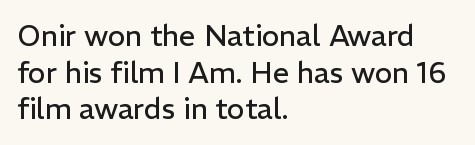
{"serif": "no", "italic": "no", "bold": "no", "weight": "regular", "width": "normal", "stroke_contrast": "low", "x_height": "medium", "monospaced": "no", "underline": "no", "align": "left", "line_spacing": "normal", "line_spacing_ratio": 1.26, "letter_spacing": "normal", "letter_spacing_em": 0.0, "glyph_px": 29}
